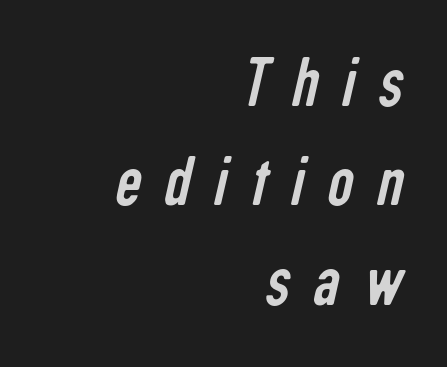
{"serif": "no", "bold": "no", "weight": "regular", "width": "condensed", "stroke_contrast": "low", "x_height": "medium", "monospaced": "no", "underline": "no", "align": "right", "line_spacing": "normal", "line_spacing_ratio": 1.36, "letter_spacing": "wide", "letter_spacing_em": 0.32, "glyph_px": 73}
